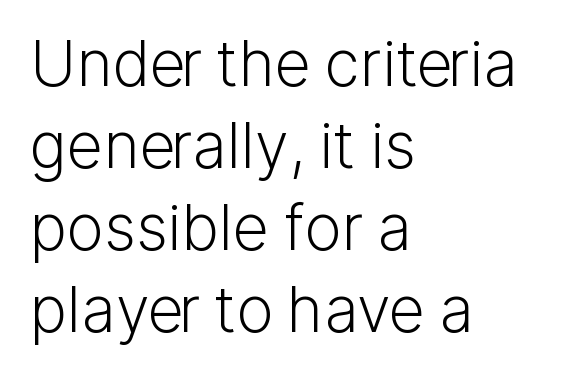
The image shows 63 px light sans-serif type, upright; set left-aligned, normal line spacing (1.3x), normal letter spacing, not underlined; low stroke contrast and a medium x-height.
